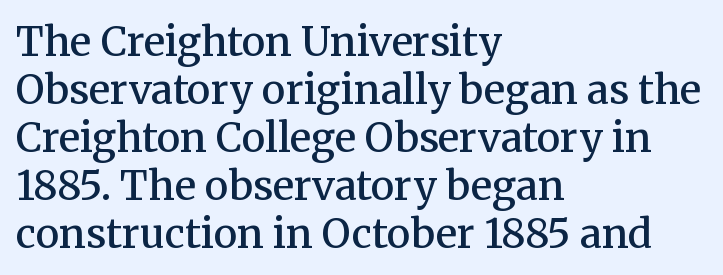
Q: Is the text bold? A: Semi-bold.
Q: Is the text italic (slanted)? A: No, it is upright.
Q: Is the typeface a serif or a sans-serif typeface? A: Serif.
Q: Is the text underlined? A: No.
Q: How is the paragraph aligned? A: Left-aligned.
Q: Is the spacing between letters normal or unusually wide? A: Normal.
Q: Width (condensed, normal, or wide)? A: Normal.
Q: Stroke contrast? A: Medium.
Q: x-height? A: Medium.
Q: Monospaced? A: No.
